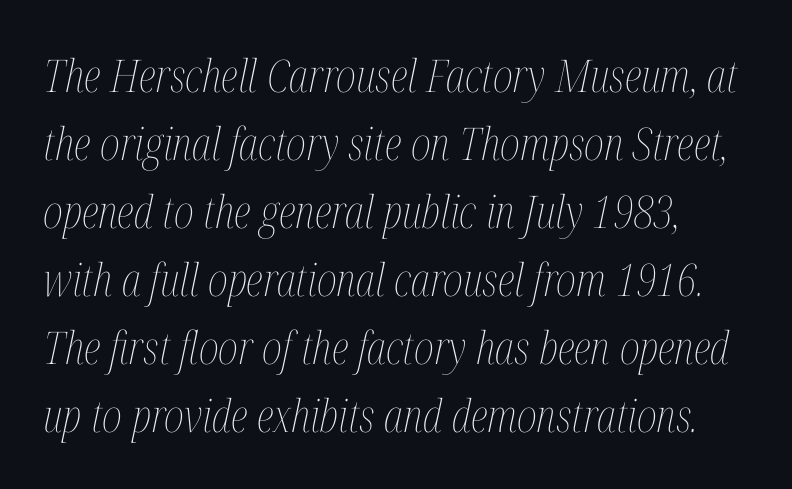
Q: Is the text bold? A: No.
Q: Is the text italic (slanted)? A: Yes, it leans right by about 12 degrees.
Q: Is the text underlined? A: No.
Q: Is the spacing between letters normal or unusually wide? A: Normal.
Q: Is the spacing between lines tight, normal or loose? A: Normal.
Q: Width (condensed, normal, or wide)? A: Condensed.
Q: Stroke contrast? A: Medium.
Q: x-height? A: Medium.
Q: Monospaced? A: No.
